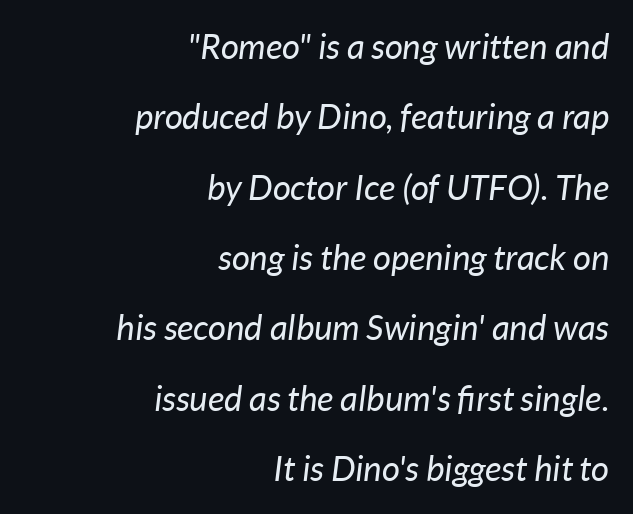
Q: Is the text bold? A: No.
Q: Is the text italic (slanted)? A: Yes, it leans right by about 7 degrees.
Q: Is the text underlined? A: No.
Q: How is the paragraph aligned? A: Right-aligned.
Q: Is the spacing between letters normal or unusually wide? A: Normal.
Q: Is the spacing between lines tight, normal or loose? A: Loose.
Q: Width (condensed, normal, or wide)? A: Normal.
Q: Stroke contrast? A: Low.
Q: x-height? A: Medium.
Q: Monospaced? A: No.
